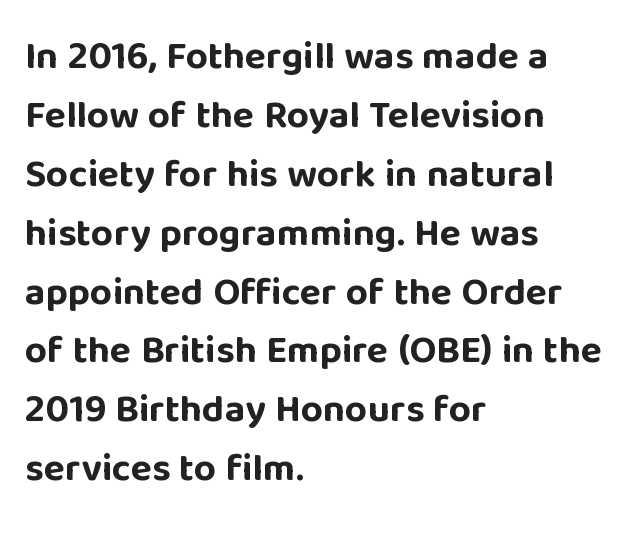
{"serif": "no", "italic": "no", "bold": "yes", "weight": "bold", "width": "normal", "stroke_contrast": "low", "x_height": "large", "monospaced": "no", "underline": "no", "align": "left", "line_spacing": "normal", "line_spacing_ratio": 1.51, "letter_spacing": "normal", "letter_spacing_em": 0.0, "glyph_px": 39}
